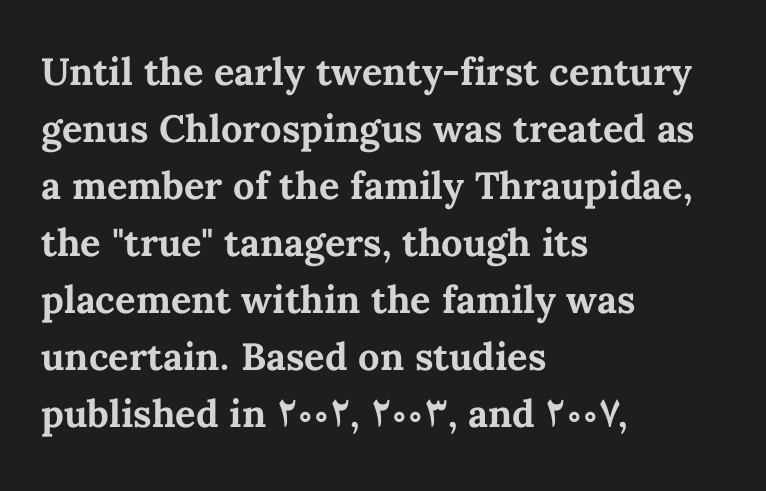
{"italic": "no", "bold": "yes", "weight": "bold", "width": "normal", "stroke_contrast": "medium", "x_height": "medium", "monospaced": "no", "underline": "no", "align": "left", "line_spacing": "normal", "line_spacing_ratio": 1.5, "letter_spacing": "normal", "letter_spacing_em": 0.0, "glyph_px": 38}
